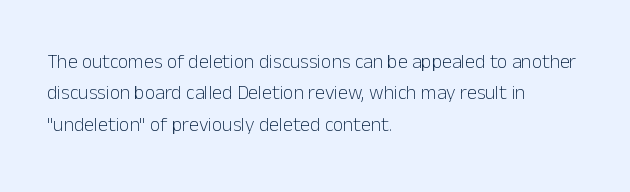
The image shows 20 px text type, upright; set left-aligned, normal line spacing (1.57x), normal letter spacing, not underlined.
